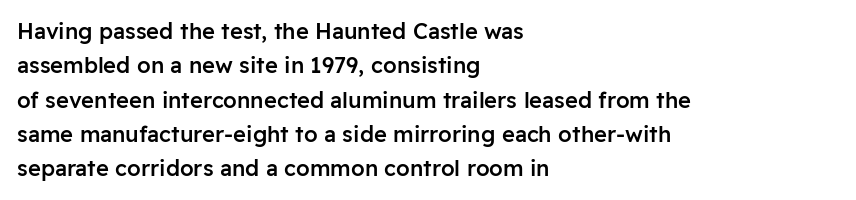
{"italic": "no", "bold": "semi", "underline": "no", "align": "left", "line_spacing": "normal", "line_spacing_ratio": 1.56, "letter_spacing": "normal", "letter_spacing_em": 0.0, "glyph_px": 22}
